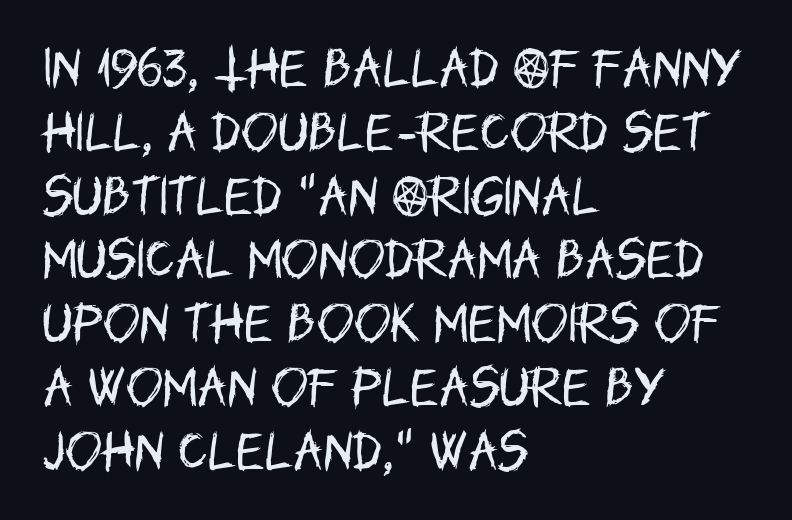
Q: Is the text bold? A: No.
Q: Is the text italic (slanted)? A: No, it is upright.
Q: Is the typeface a serif or a sans-serif typeface? A: Sans-serif.
Q: Is the text underlined? A: No.
Q: How is the paragraph aligned? A: Left-aligned.
Q: Is the spacing between letters normal or unusually wide? A: Normal.
Q: Is the spacing between lines tight, normal or loose? A: Normal.
Q: Width (condensed, normal, or wide)? A: Condensed.
Q: Stroke contrast? A: Low.
Q: x-height? A: Large.
Q: Monospaced? A: No.
